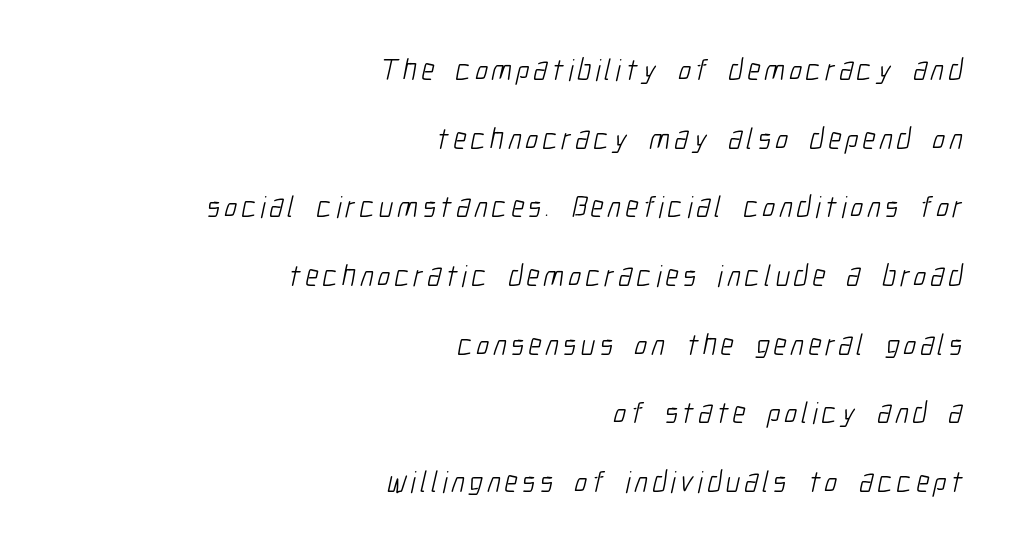
Q: Is the text bold? A: No.
Q: Is the typeface a serif or a sans-serif typeface? A: Sans-serif.
Q: Is the text underlined? A: No.
Q: How is the paragraph aligned? A: Right-aligned.
Q: Is the spacing between lines tight, normal or loose? A: Loose.
Q: Width (condensed, normal, or wide)? A: Condensed.
Q: Stroke contrast? A: Low.
Q: x-height? A: Medium.
Q: Monospaced? A: No.
